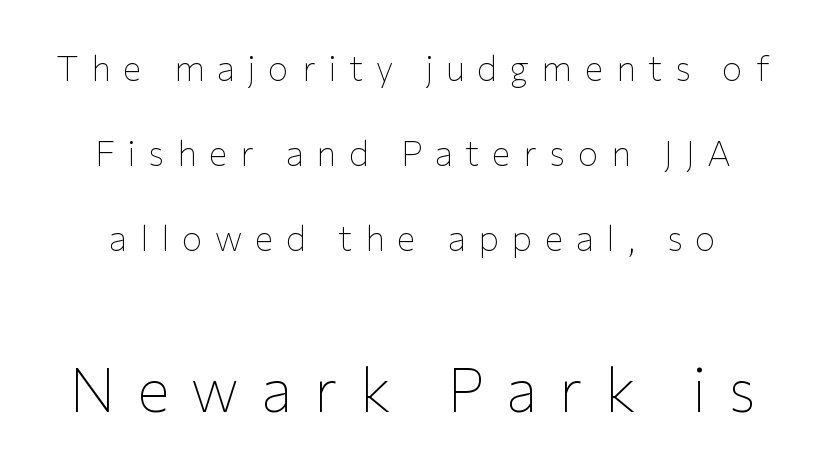
Q: Is the text bold? A: No.
Q: Is the text italic (slanted)? A: No, it is upright.
Q: Is the typeface a serif or a sans-serif typeface? A: Sans-serif.
Q: Is the text underlined? A: No.
Q: Is the spacing between letters normal or unusually wide? A: Unusually wide.
Q: Is the spacing between lines tight, normal or loose? A: Loose.
Q: Which block of text is set in a larger size, the first (top) or the second (bottom)? A: The second (bottom) one.
Q: Width (condensed, normal, or wide)? A: Normal.
Q: Stroke contrast? A: Low.
Q: x-height? A: Medium.
Q: Monospaced? A: No.
